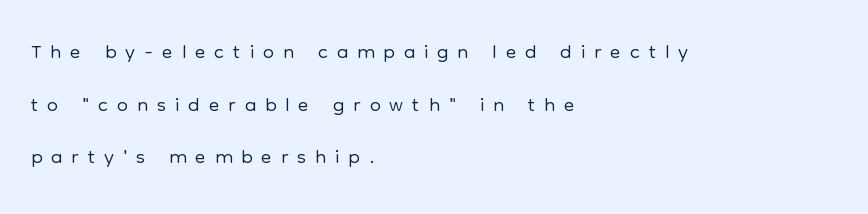
The image shows 31 px light sans-serif type, upright; set left-aligned, normal line spacing (1.7x), unusually wide letter spacing (+0.29 em), not underlined; low stroke contrast and a medium x-height.
